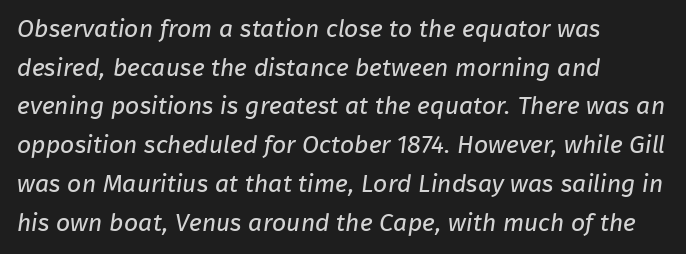
{"bold": "no", "underline": "no", "align": "left", "line_spacing": "normal", "line_spacing_ratio": 1.55, "letter_spacing": "normal", "letter_spacing_em": 0.0, "glyph_px": 25}
